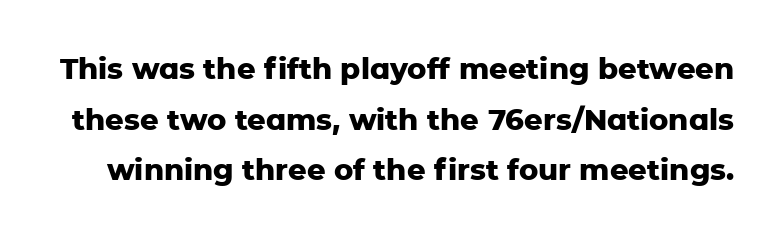
Q: Is the text bold? A: Yes.
Q: Is the text italic (slanted)? A: No, it is upright.
Q: Is the typeface a serif or a sans-serif typeface? A: Sans-serif.
Q: Is the text underlined? A: No.
Q: Is the spacing between letters normal or unusually wide? A: Normal.
Q: Width (condensed, normal, or wide)? A: Normal.
Q: Stroke contrast? A: Low.
Q: x-height? A: Medium.
Q: Monospaced? A: No.
